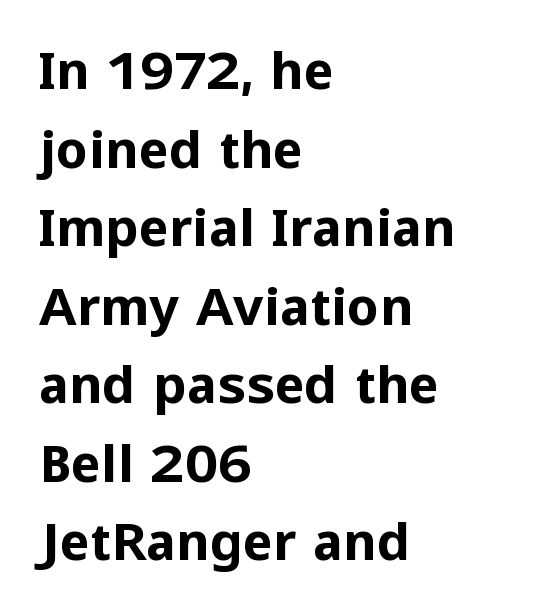
{"serif": "no", "italic": "no", "bold": "yes", "weight": "bold", "width": "normal", "stroke_contrast": "low", "x_height": "medium", "monospaced": "no", "underline": "no", "align": "left", "line_spacing": "normal", "line_spacing_ratio": 1.54, "letter_spacing": "normal", "letter_spacing_em": 0.0, "glyph_px": 51}
